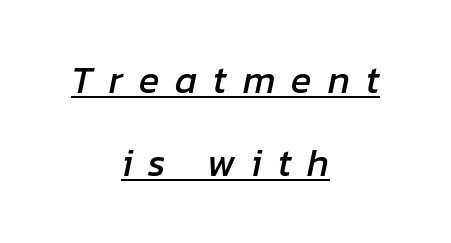
The words here are underlined. Emphasis-style slanted type is in use. The line texture is sparse and dotted thanks to wide tracking. Think of a printed novel: that variable character pitch is what you see here. Loosely led — the rows are spread out.
